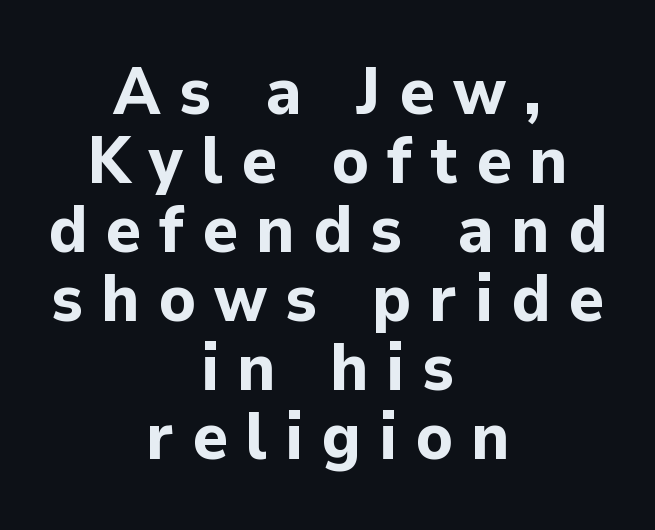
Q: Is the text bold? A: Yes.
Q: Is the text italic (slanted)? A: No, it is upright.
Q: Is the typeface a serif or a sans-serif typeface? A: Sans-serif.
Q: Is the text underlined? A: No.
Q: How is the paragraph aligned? A: Centered.
Q: Is the spacing between letters normal or unusually wide? A: Unusually wide.
Q: Is the spacing between lines tight, normal or loose? A: Tight.
Q: Width (condensed, normal, or wide)? A: Normal.
Q: Stroke contrast? A: Low.
Q: x-height? A: Medium.
Q: Monospaced? A: No.
